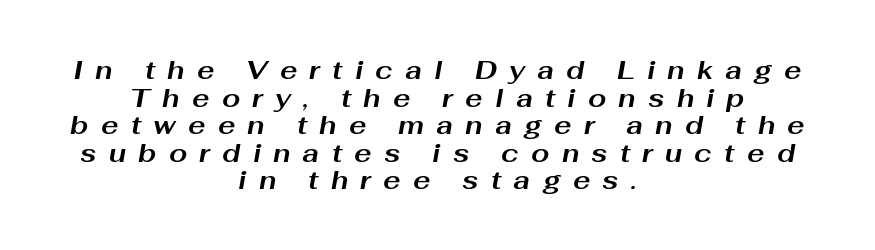
The image shows 26 px bold type, italic (leaning right); set centered, tight line spacing (1.06x), unusually wide letter spacing (+0.47 em), not underlined.
